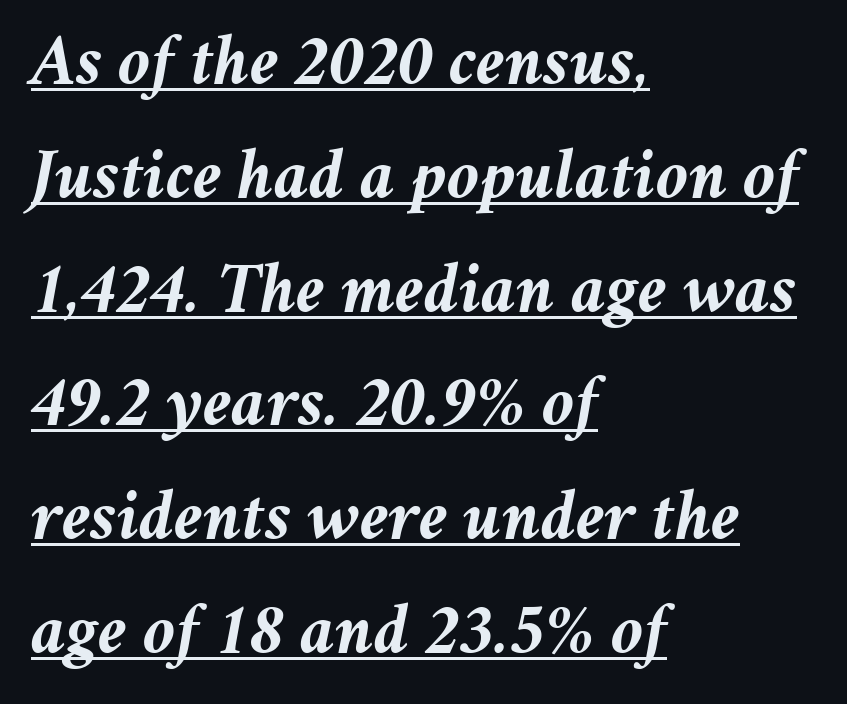
The text carries the slant typical of an italic or oblique font. Inter-character spacing is left at the font's built-in metrics. Teacher's note: observe the even left margin — that is flush-left alignment. Stroke thickness is high; the sample reads as a true bold. This sample carries an underscore along the baseline area. The face used here is proportionally spaced, like ordinary book or web type.
